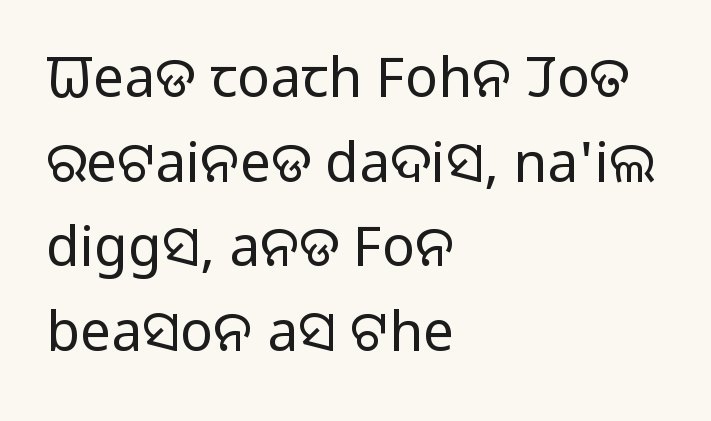
The image shows 55 px regular-weight sans-serif type, upright; set left-aligned, normal line spacing (1.54x), normal letter spacing, not underlined; low stroke contrast and a large x-height.
